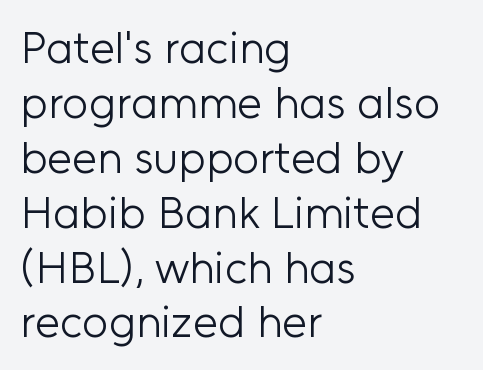
Q: Is the text bold? A: No.
Q: Is the text italic (slanted)? A: No, it is upright.
Q: Is the typeface a serif or a sans-serif typeface? A: Sans-serif.
Q: Is the text underlined? A: No.
Q: How is the paragraph aligned? A: Left-aligned.
Q: Is the spacing between letters normal or unusually wide? A: Normal.
Q: Width (condensed, normal, or wide)? A: Normal.
Q: Stroke contrast? A: Low.
Q: x-height? A: Medium.
Q: Monospaced? A: No.
